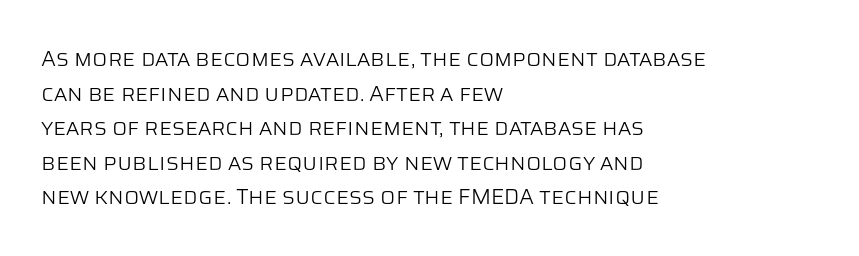
{"italic": "no", "bold": "no", "underline": "no", "align": "left", "line_spacing": "normal", "line_spacing_ratio": 1.57, "letter_spacing": "normal", "letter_spacing_em": 0.0, "glyph_px": 22}
